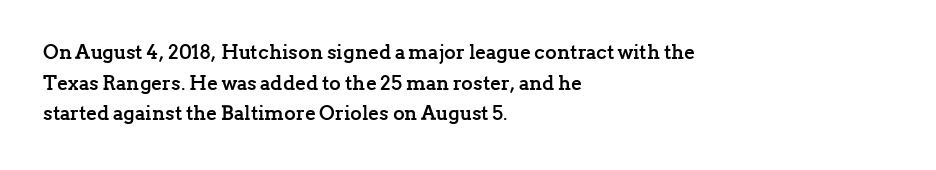
Underlining? Definitely not there. The paragraph has a hard left edge and a soft right edge. A typesetter would mark this as roman, not italic. What weight is shown? A full bold with thick strokes.
